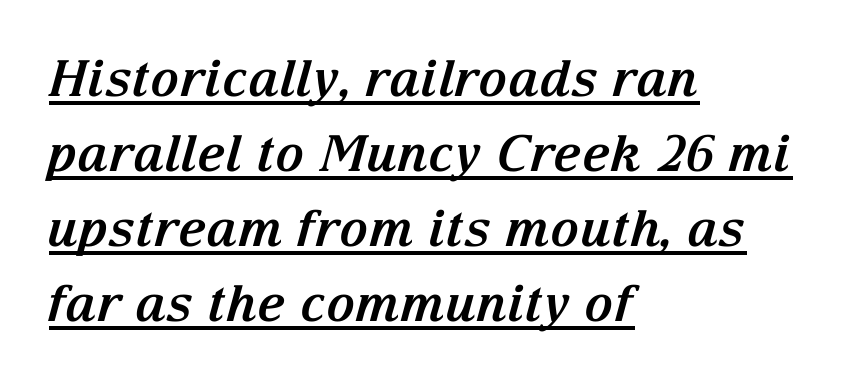
Examine the stroke ends and you'll spot serifs. Where is the straight margin? On the left. Regular leading. Looks like regular typesetting: each glyph gets only the width it needs. Set as a true bold cut, around the 700 mark. Tracking here is standard; glyphs follow each other at the usual distance.
